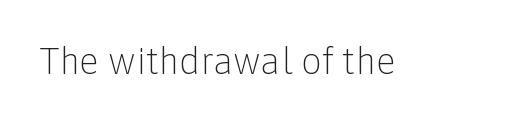
Q: Is the text bold? A: No.
Q: Is the text italic (slanted)? A: No, it is upright.
Q: Is the typeface a serif or a sans-serif typeface? A: Sans-serif.
Q: Is the text underlined? A: No.
Q: Is the spacing between letters normal or unusually wide? A: Normal.
Q: Width (condensed, normal, or wide)? A: Normal.
Q: Stroke contrast? A: Low.
Q: x-height? A: Medium.
Q: Monospaced? A: No.
